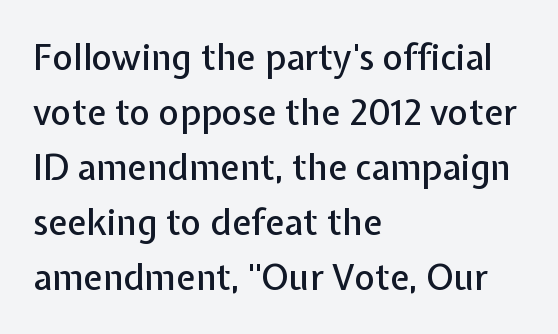
Glyph-to-glyph distance matches everyday printed text. Horizontally, the lines are justified to the leading edge only. A typesetter would call this leading conventional body-copy spacing. Posture: upright roman.
